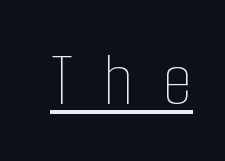
{"italic": "no", "bold": "no", "weight": "thin", "width": "condensed", "stroke_contrast": "low", "x_height": "medium", "monospaced": "no", "underline": "yes", "letter_spacing": "wide", "letter_spacing_em": 0.37, "glyph_px": 78}
